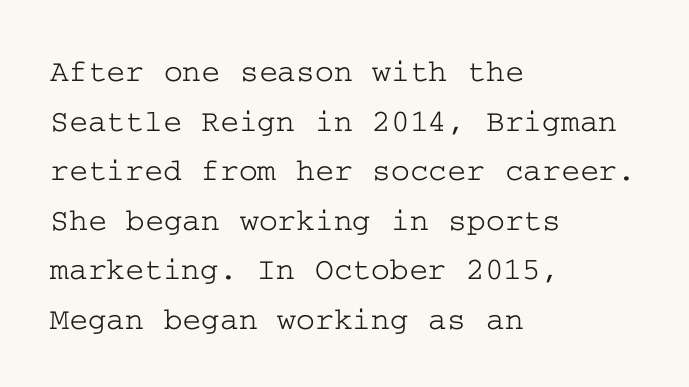
Q: Is the text italic (slanted)? A: No, it is upright.
Q: Is the typeface a serif or a sans-serif typeface? A: Serif.
Q: Is the text underlined? A: No.
Q: How is the paragraph aligned? A: Left-aligned.
Q: Is the spacing between letters normal or unusually wide? A: Normal.
Q: Is the spacing between lines tight, normal or loose? A: Normal.
Q: Width (condensed, normal, or wide)? A: Wide.
Q: Stroke contrast? A: Low.
Q: x-height? A: Medium.
